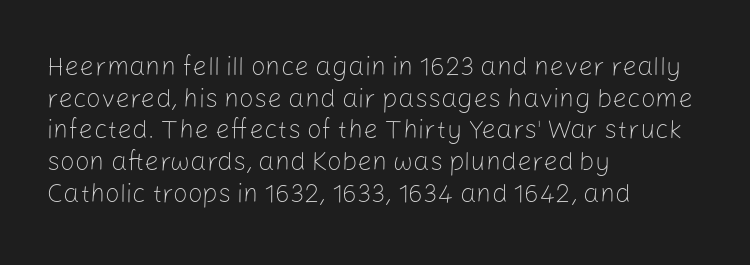
{"italic": "no", "bold": "no", "underline": "no", "align": "left", "line_spacing_ratio": 1.22, "letter_spacing": "normal", "letter_spacing_em": 0.0, "glyph_px": 26}
